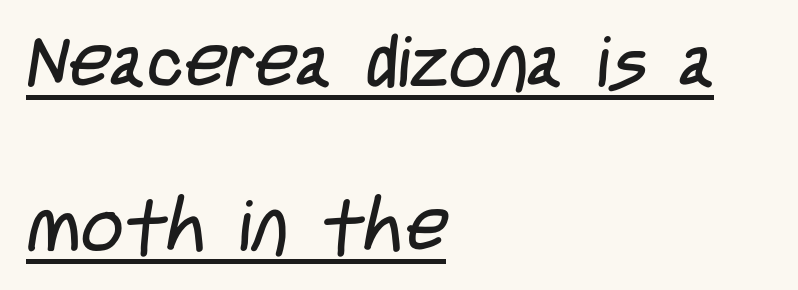
Q: Is the text bold? A: No.
Q: Is the typeface a serif or a sans-serif typeface? A: Sans-serif.
Q: Is the text underlined? A: Yes.
Q: How is the paragraph aligned? A: Left-aligned.
Q: Is the spacing between letters normal or unusually wide? A: Normal.
Q: Is the spacing between lines tight, normal or loose? A: Loose.
Q: Width (condensed, normal, or wide)? A: Condensed.
Q: Stroke contrast? A: Low.
Q: x-height? A: Large.
Q: Monospaced? A: No.
